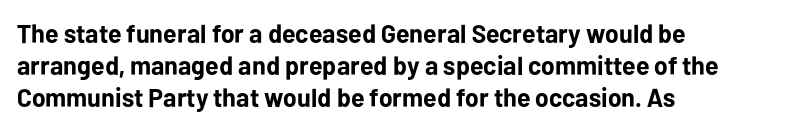
{"italic": "no", "bold": "yes", "underline": "no", "align": "left", "line_spacing_ratio": 1.23, "letter_spacing": "normal", "letter_spacing_em": 0.0, "glyph_px": 26}
